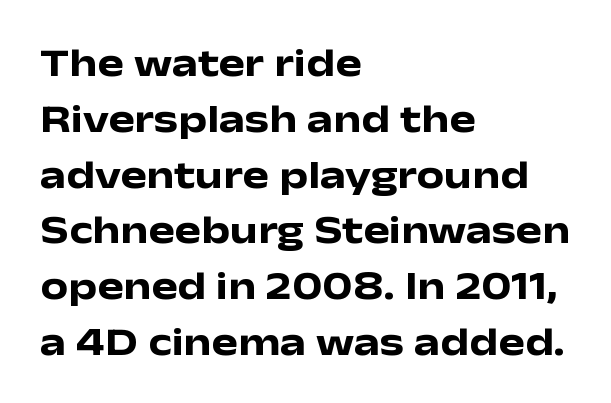
Q: Is the text bold? A: Yes.
Q: Is the text italic (slanted)? A: No, it is upright.
Q: Is the typeface a serif or a sans-serif typeface? A: Sans-serif.
Q: Is the text underlined? A: No.
Q: How is the paragraph aligned? A: Left-aligned.
Q: Is the spacing between letters normal or unusually wide? A: Normal.
Q: Is the spacing between lines tight, normal or loose? A: Normal.
Q: Width (condensed, normal, or wide)? A: Wide.
Q: Stroke contrast? A: Low.
Q: x-height? A: Medium.
Q: Monospaced? A: No.
